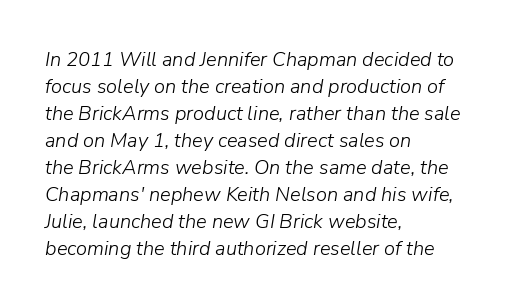
Notice how the passage keeps a crisp vertical edge on the left only. Whoever set this chose a conventional vertical rhythm. Inter-character spacing is left at the font's built-in metrics. Anything drawn beneath the words? Only blank space. The glyphs look as if they've been sheared to an angle. The passage shown is not bold in any degree.
